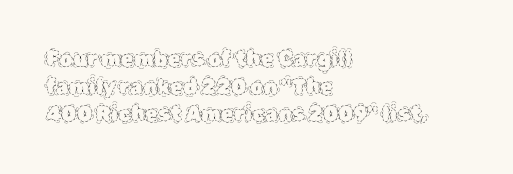
{"italic": "no", "bold": "no", "underline": "no", "align": "left", "line_spacing": "normal", "line_spacing_ratio": 1.32, "letter_spacing": "normal", "letter_spacing_em": 0.0, "glyph_px": 21}
